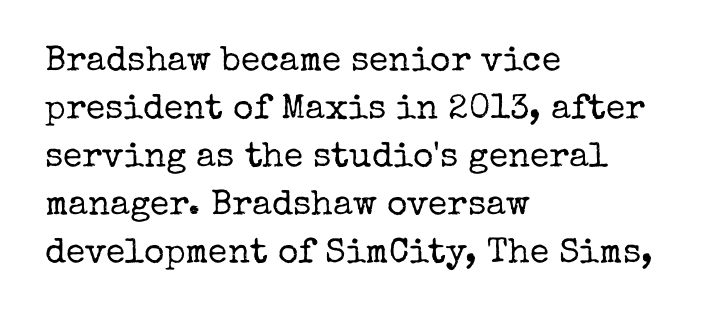
The space beneath each line is pristine and unruled. Every row of glyphs begins at an identical x-position on the left. The type sits square on the baseline with zero lean. Character widths vary here, with narrow letters taking less room than wide ones.
